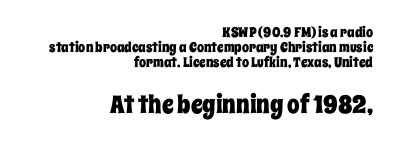
{"italic": "no", "underline": "no", "align": "right", "line_spacing": "tight", "line_spacing_ratio": 1.08, "letter_spacing": "normal", "letter_spacing_em": 0.0, "larger_block": "second", "size_ratio": 1.79, "glyph_px": 25}
